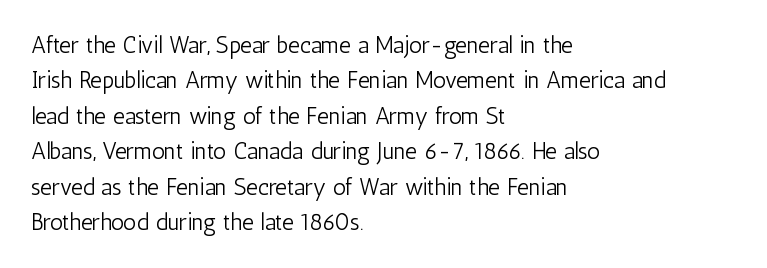
The image shows 23 px text type, upright; set left-aligned, normal line spacing (1.54x), normal letter spacing, not underlined.
